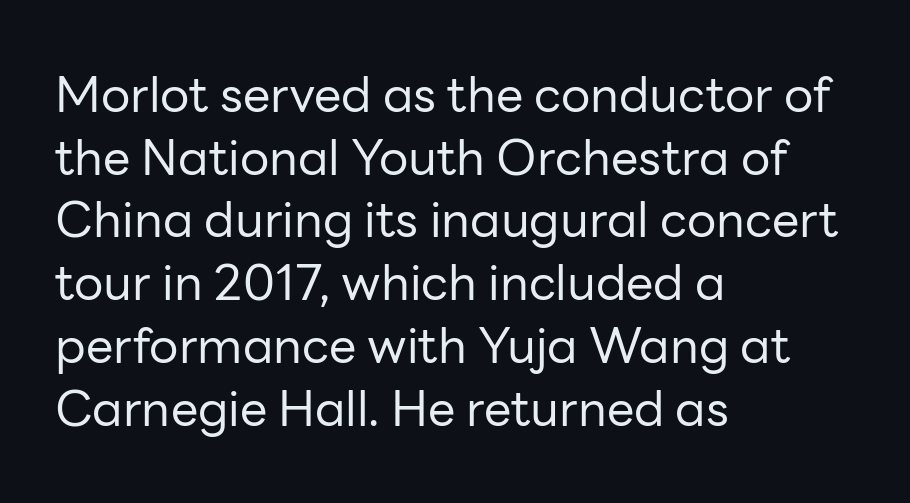
Q: Is the text bold? A: No.
Q: Is the text italic (slanted)? A: No, it is upright.
Q: Is the typeface a serif or a sans-serif typeface? A: Sans-serif.
Q: Is the text underlined? A: No.
Q: How is the paragraph aligned? A: Left-aligned.
Q: Is the spacing between letters normal or unusually wide? A: Normal.
Q: Is the spacing between lines tight, normal or loose? A: Normal.
Q: Width (condensed, normal, or wide)? A: Normal.
Q: Stroke contrast? A: Low.
Q: x-height? A: Medium.
Q: Monospaced? A: No.
